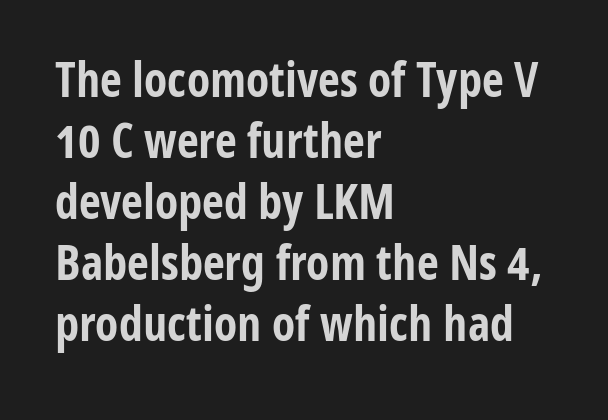
The image shows 48 px bold, condensed sans-serif type, upright; set left-aligned, normal line spacing (1.27x), normal letter spacing, not underlined; low stroke contrast and a medium x-height.
